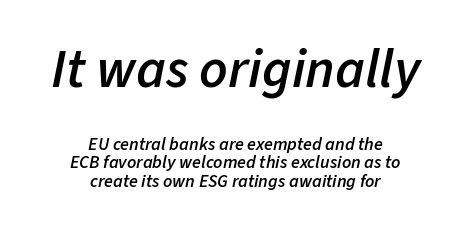
The image shows 55 px semibold type, italic (leaning right); set centered, tight line spacing (1.02x), normal letter spacing, not underlined; the first (top) block is 3.06x larger; low stroke contrast and a medium x-height.
